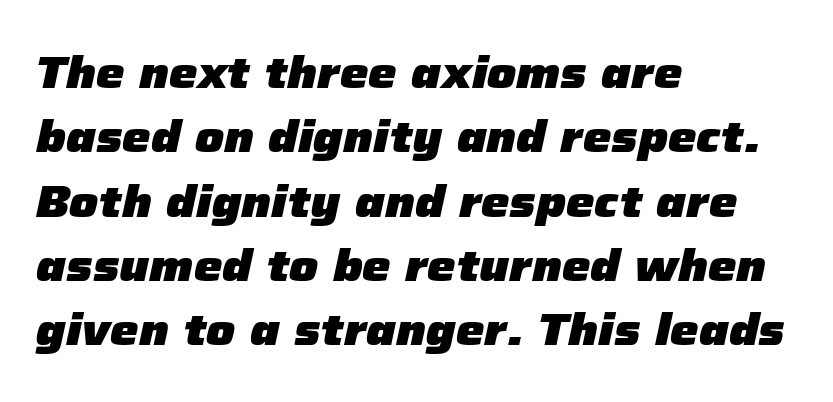
The image shows 45 px heavy type, italic (leaning right); set left-aligned, normal line spacing (1.43x), normal letter spacing, not underlined; low stroke contrast and a medium x-height.
